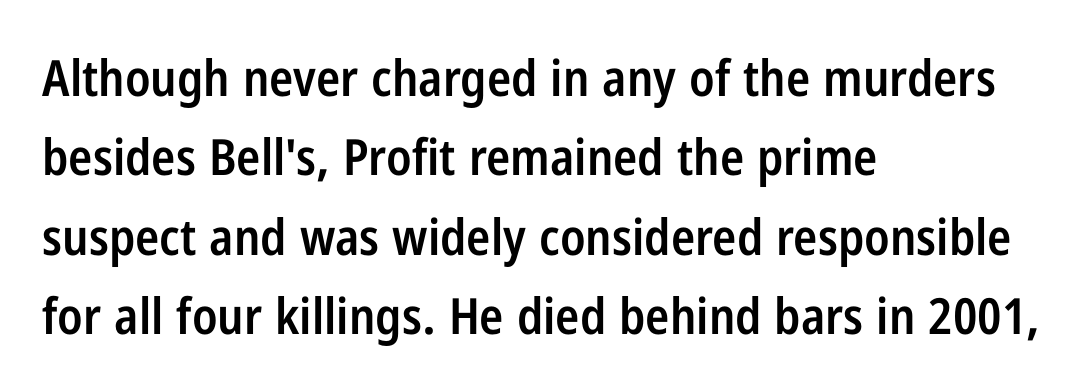
{"serif": "no", "italic": "no", "bold": "semi", "weight": "semibold", "width": "condensed", "stroke_contrast": "low", "x_height": "medium", "monospaced": "no", "underline": "no", "align": "left", "line_spacing": "normal", "line_spacing_ratio": 1.59, "letter_spacing": "normal", "letter_spacing_em": 0.0, "glyph_px": 50}
